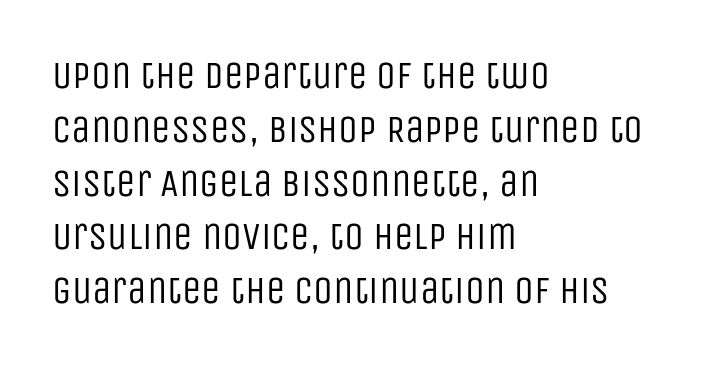
{"serif": "no", "italic": "no", "bold": "no", "weight": "regular", "width": "condensed", "stroke_contrast": "low", "x_height": "large", "monospaced": "no", "underline": "no", "align": "left", "line_spacing": "normal", "line_spacing_ratio": 1.38, "letter_spacing": "normal", "letter_spacing_em": 0.0, "glyph_px": 39}
